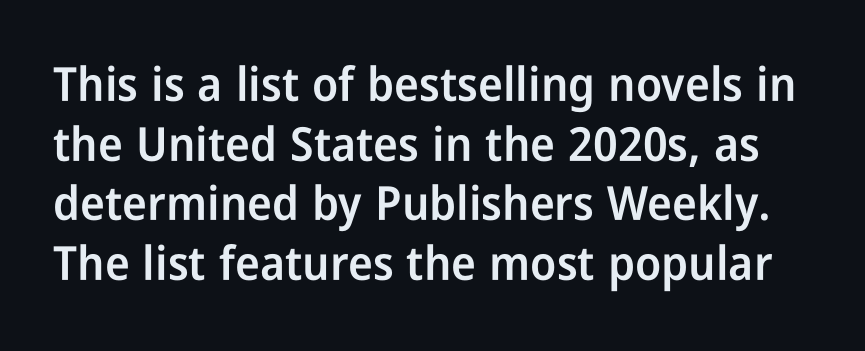
The image shows 47 px semibold, condensed sans-serif type, upright; set normal line spacing (1.27x), normal letter spacing, not underlined; low stroke contrast and a medium x-height.
